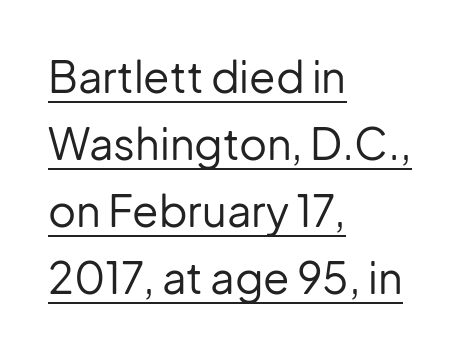
Q: Is the text bold? A: No.
Q: Is the text italic (slanted)? A: No, it is upright.
Q: Is the typeface a serif or a sans-serif typeface? A: Sans-serif.
Q: Is the text underlined? A: Yes.
Q: How is the paragraph aligned? A: Left-aligned.
Q: Is the spacing between letters normal or unusually wide? A: Normal.
Q: Is the spacing between lines tight, normal or loose? A: Normal.
Q: Width (condensed, normal, or wide)? A: Normal.
Q: Stroke contrast? A: Low.
Q: x-height? A: Medium.
Q: Monospaced? A: No.
